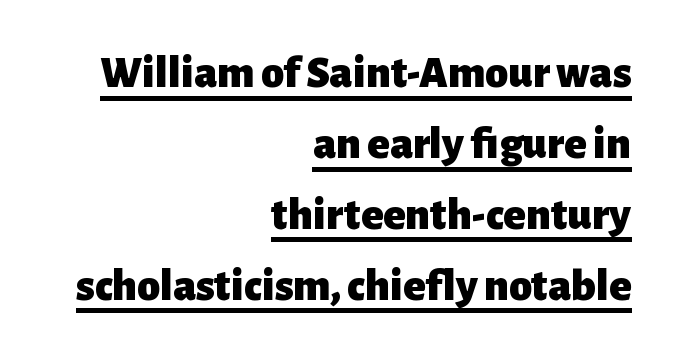
Q: Is the text bold? A: Yes.
Q: Is the text italic (slanted)? A: No, it is upright.
Q: Is the typeface a serif or a sans-serif typeface? A: Sans-serif.
Q: Is the text underlined? A: Yes.
Q: How is the paragraph aligned? A: Right-aligned.
Q: Is the spacing between letters normal or unusually wide? A: Normal.
Q: Is the spacing between lines tight, normal or loose? A: Normal.
Q: Width (condensed, normal, or wide)? A: Normal.
Q: Stroke contrast? A: Low.
Q: x-height? A: Medium.
Q: Monospaced? A: No.
